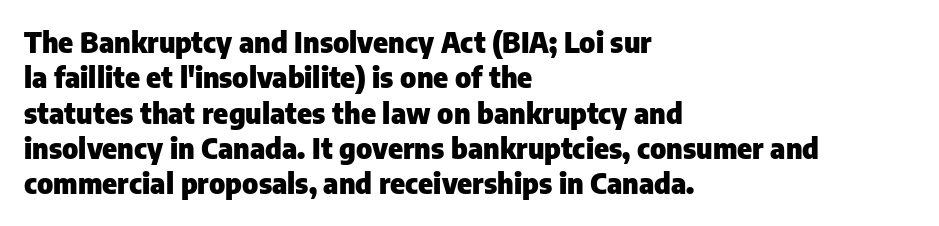
{"serif": "no", "italic": "no", "bold": "yes", "weight": "heavy", "width": "normal", "stroke_contrast": "low", "x_height": "medium", "monospaced": "no", "underline": "no", "align": "left", "line_spacing": "normal", "line_spacing_ratio": 1.26, "letter_spacing": "normal", "letter_spacing_em": 0.0, "glyph_px": 28}
